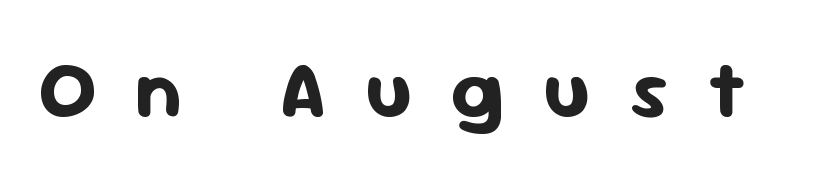
{"serif": "no", "italic": "no", "bold": "yes", "weight": "bold", "width": "normal", "stroke_contrast": "low", "x_height": "medium", "monospaced": "no", "underline": "no", "letter_spacing": "wide", "letter_spacing_em": 0.49, "glyph_px": 79}
